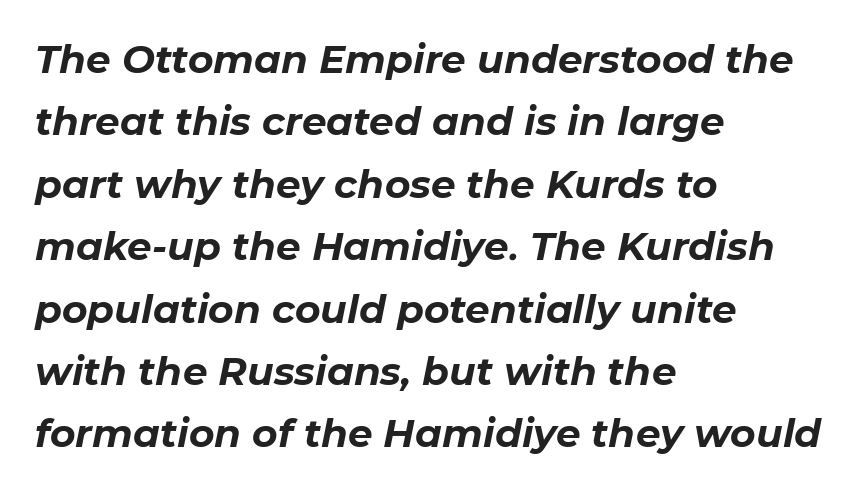
What's the leading like? Ordinary, nothing unusual. Teacher's note: observe the even left margin — that is flush-left alignment. Honestly, there is no underline to notice here at all. Looking at the ascenders, they clearly lean. You'd pick this weight for a headline — it's a proper bold.
